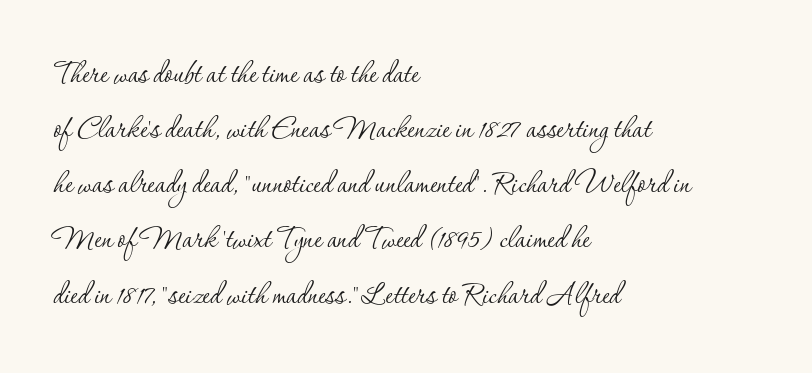
Think of a printed novel: that variable character pitch is what you see here. Leading: standard. The passage shown is typeset with a serif family. This reads as an unemphasized weight, regular at the heaviest.
